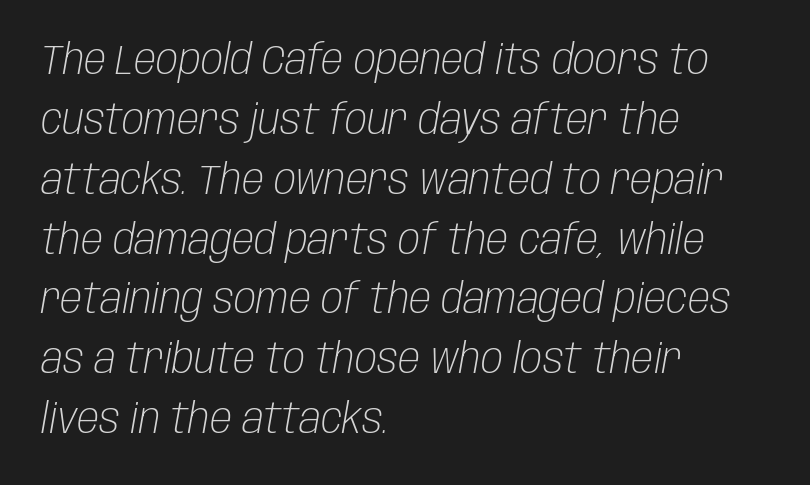
Q: Is the text bold? A: No.
Q: Is the text italic (slanted)? A: Yes, it leans right by about 10 degrees.
Q: Is the text underlined? A: No.
Q: How is the paragraph aligned? A: Left-aligned.
Q: Is the spacing between letters normal or unusually wide? A: Normal.
Q: Is the spacing between lines tight, normal or loose? A: Normal.
Q: Width (condensed, normal, or wide)? A: Condensed.
Q: Stroke contrast? A: Low.
Q: x-height? A: Large.
Q: Monospaced? A: No.
